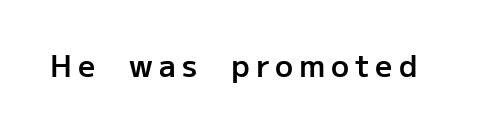
Q: Is the text bold? A: Semi-bold.
Q: Is the text italic (slanted)? A: No, it is upright.
Q: Is the typeface a serif or a sans-serif typeface? A: Sans-serif.
Q: Is the text underlined? A: No.
Q: Is the spacing between letters normal or unusually wide? A: Unusually wide.
Q: Width (condensed, normal, or wide)? A: Normal.
Q: Stroke contrast? A: Low.
Q: x-height? A: Medium.
Q: Monospaced? A: No.
